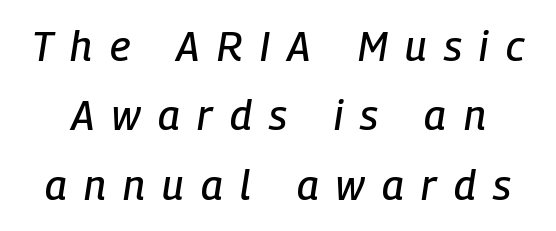
Words float on clear page, feet unadorned. You could not count columns in this text — the font is proportionally spaced. The text carries the slant typical of an italic or oblique font. Regular leading. How are the letters spaced? Widely, with obvious added tracking.
